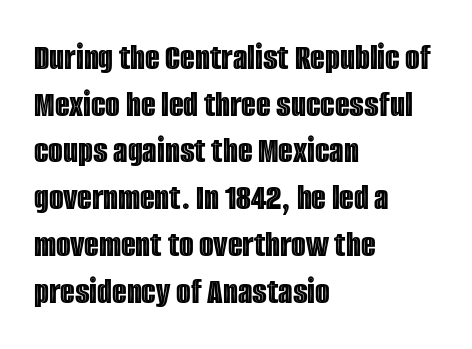
The image shows 38 px condensed type, upright; set left-aligned, line spacing 1.23x, normal letter spacing, not underlined; a large x-height.
